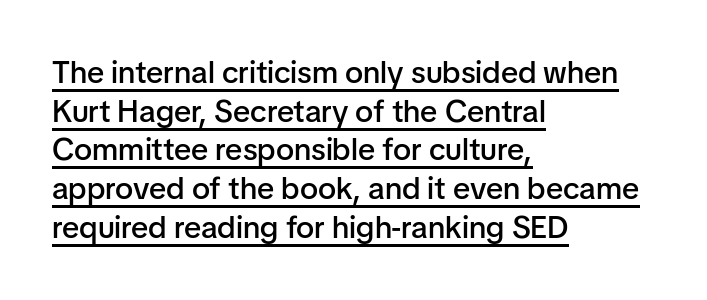
Quick note: underline on. This rendering employs a face without finishing strokes, i.e., a sans-serif. Evenly set lines give the paragraph a standard silhouette. The type is set solid horizontally, with unmodified tracking. Students, this is semibold: more ink than regular, less than bold. Here the designer chose a conventional face with non-uniform glyph widths.
